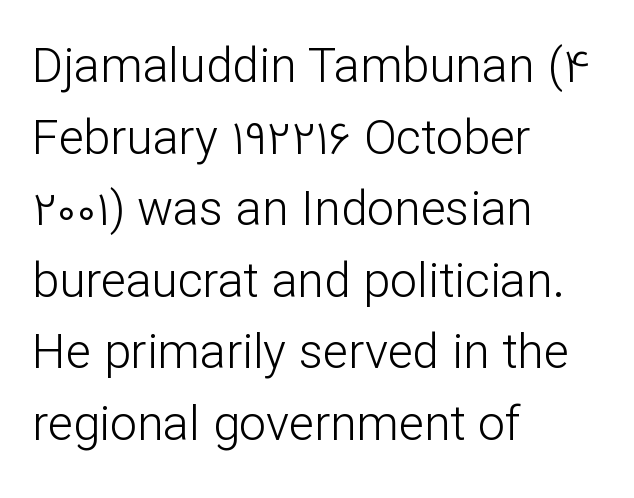
The image shows 48 px light sans-serif type, upright; set left-aligned, normal line spacing (1.49x), normal letter spacing, not underlined; low stroke contrast and a medium x-height.
